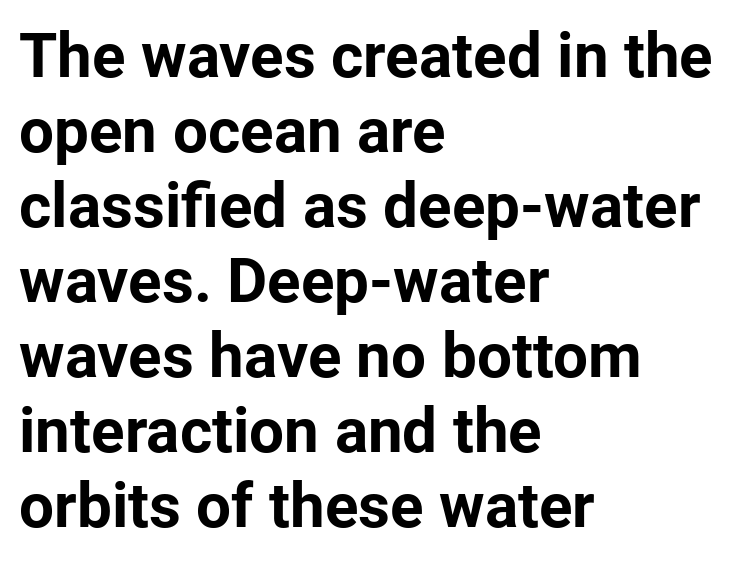
Q: Is the text bold? A: Yes.
Q: Is the text italic (slanted)? A: No, it is upright.
Q: Is the typeface a serif or a sans-serif typeface? A: Sans-serif.
Q: Is the text underlined? A: No.
Q: How is the paragraph aligned? A: Left-aligned.
Q: Is the spacing between letters normal or unusually wide? A: Normal.
Q: Width (condensed, normal, or wide)? A: Normal.
Q: Stroke contrast? A: Low.
Q: x-height? A: Medium.
Q: Monospaced? A: No.
